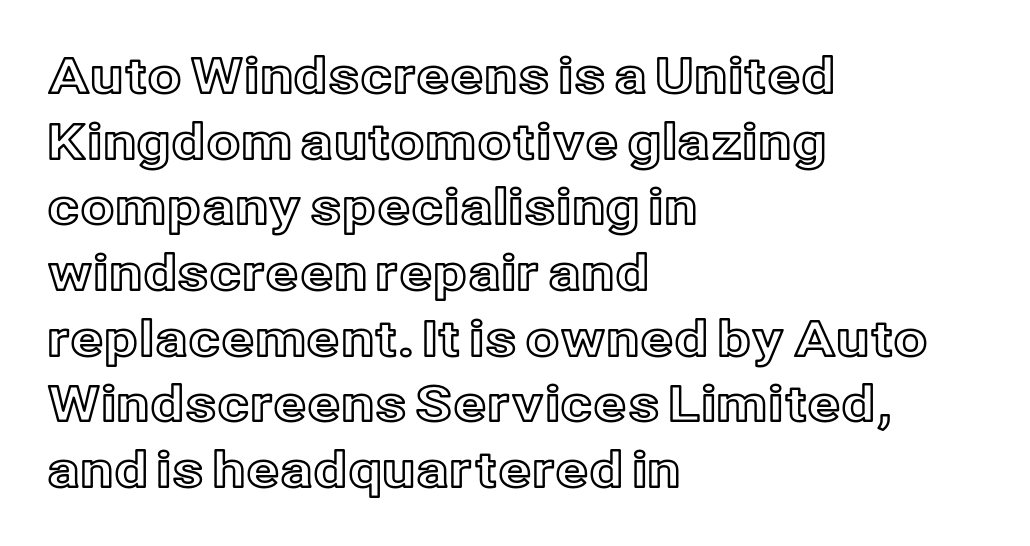
{"italic": "no", "width": "normal", "x_height": "medium", "monospaced": "no", "underline": "no", "align": "left", "line_spacing": "normal", "line_spacing_ratio": 1.34, "letter_spacing": "normal", "letter_spacing_em": 0.0, "glyph_px": 49}
